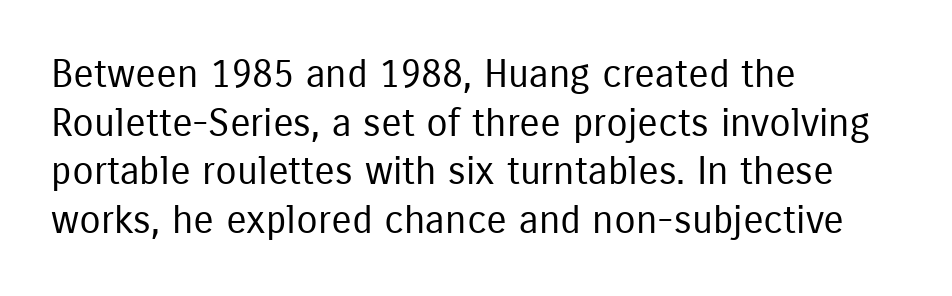
{"serif": "no", "italic": "no", "bold": "no", "weight": "regular", "width": "condensed", "stroke_contrast": "low", "x_height": "medium", "monospaced": "no", "underline": "no", "align": "left", "line_spacing": "normal", "line_spacing_ratio": 1.25, "letter_spacing": "normal", "letter_spacing_em": 0.0, "glyph_px": 39}
